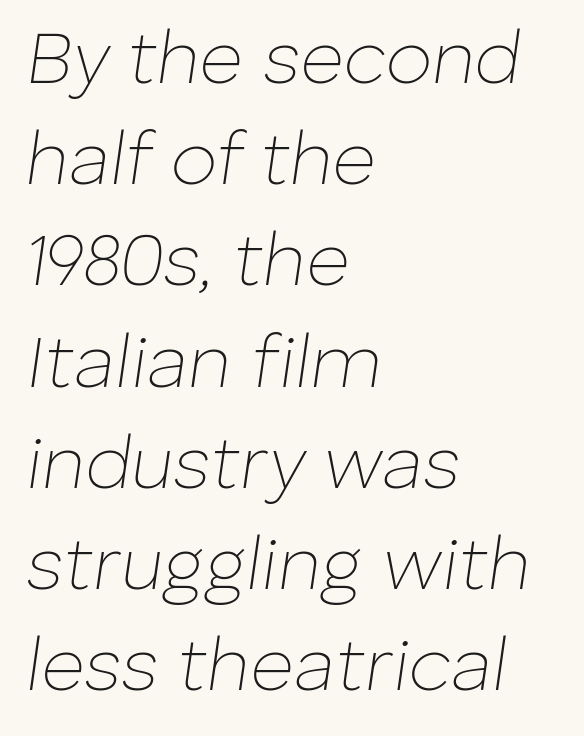
Q: Is the text bold? A: No.
Q: Is the text italic (slanted)? A: Yes, it leans right by about 8 degrees.
Q: Is the text underlined? A: No.
Q: How is the paragraph aligned? A: Left-aligned.
Q: Is the spacing between letters normal or unusually wide? A: Normal.
Q: Is the spacing between lines tight, normal or loose? A: Normal.
Q: Width (condensed, normal, or wide)? A: Normal.
Q: Stroke contrast? A: Low.
Q: x-height? A: Medium.
Q: Monospaced? A: No.
